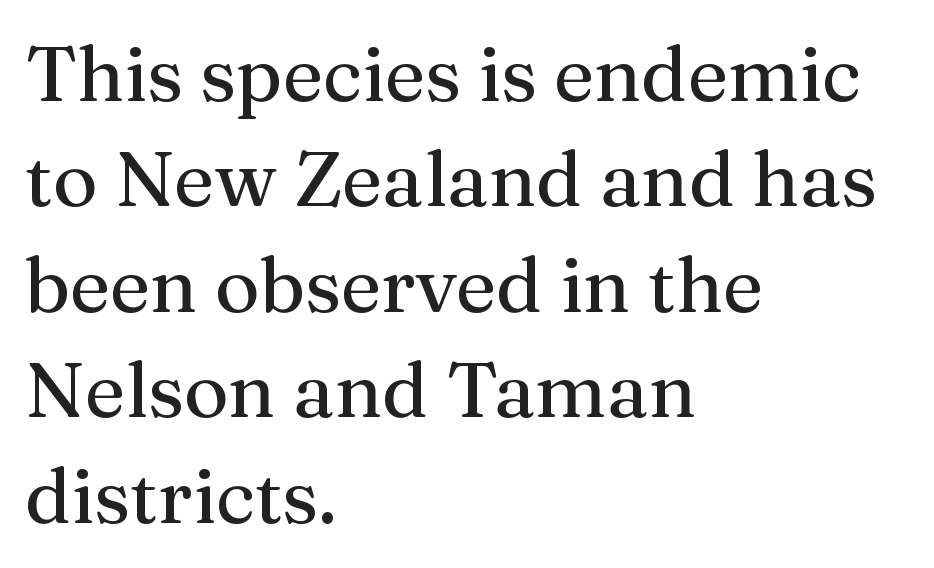
Q: Is the text italic (slanted)? A: No, it is upright.
Q: Is the typeface a serif or a sans-serif typeface? A: Serif.
Q: Is the text underlined? A: No.
Q: How is the paragraph aligned? A: Left-aligned.
Q: Is the spacing between letters normal or unusually wide? A: Normal.
Q: Is the spacing between lines tight, normal or loose? A: Normal.
Q: Width (condensed, normal, or wide)? A: Normal.
Q: Stroke contrast? A: Medium.
Q: x-height? A: Medium.
Q: Monospaced? A: No.
